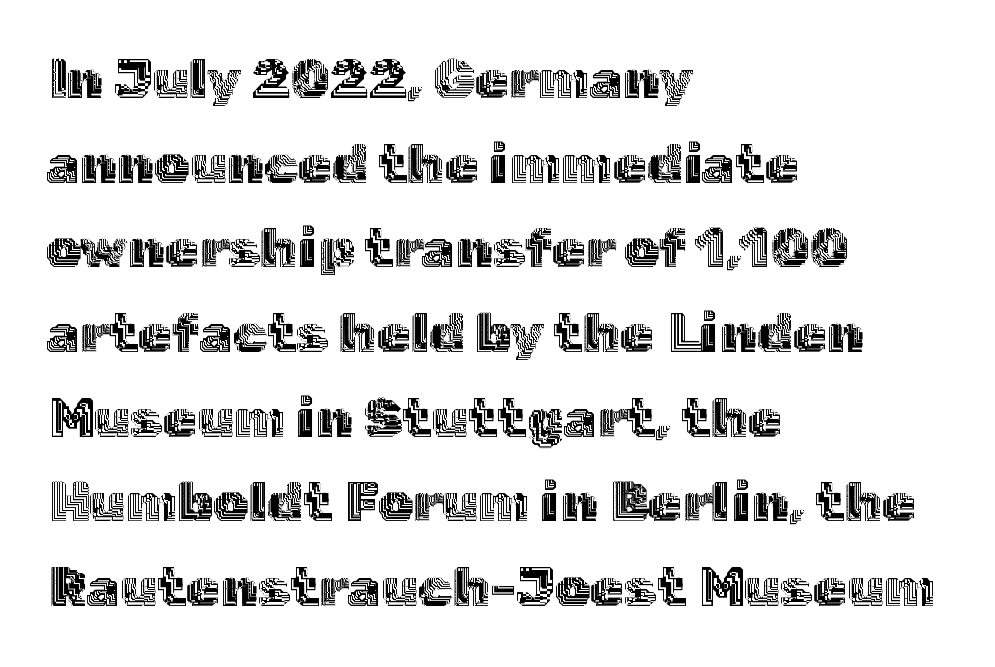
Caption: standard tracking, unaltered. Typeset ragged right — the left edge is the straight one. If you measured baseline to baseline, you'd find a middling distance. You can tell it's not italic because the verticals are truly vertical.
